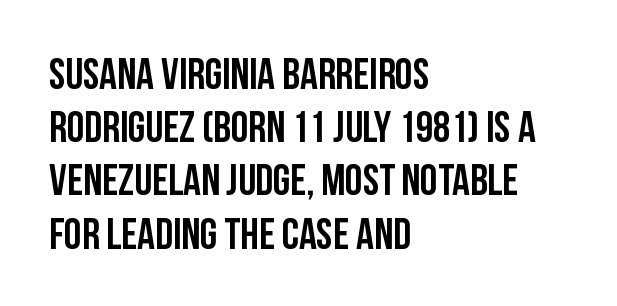
The image shows 44 px condensed sans-serif type, upright; set left-aligned, line spacing 1.21x, normal letter spacing, not underlined; low stroke contrast and a large x-height.
